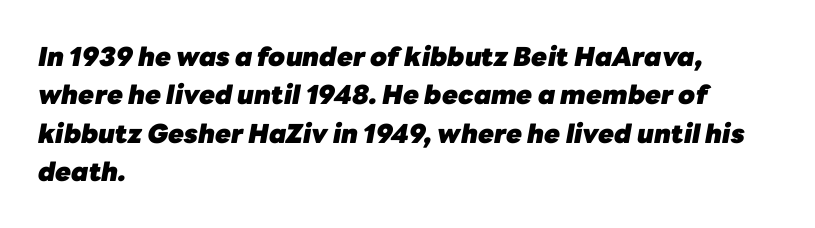
Q: Is the text bold? A: Yes.
Q: Is the text italic (slanted)? A: Yes, it leans right by about 10 degrees.
Q: Is the text underlined? A: No.
Q: How is the paragraph aligned? A: Left-aligned.
Q: Is the spacing between letters normal or unusually wide? A: Normal.
Q: Is the spacing between lines tight, normal or loose? A: Normal.
